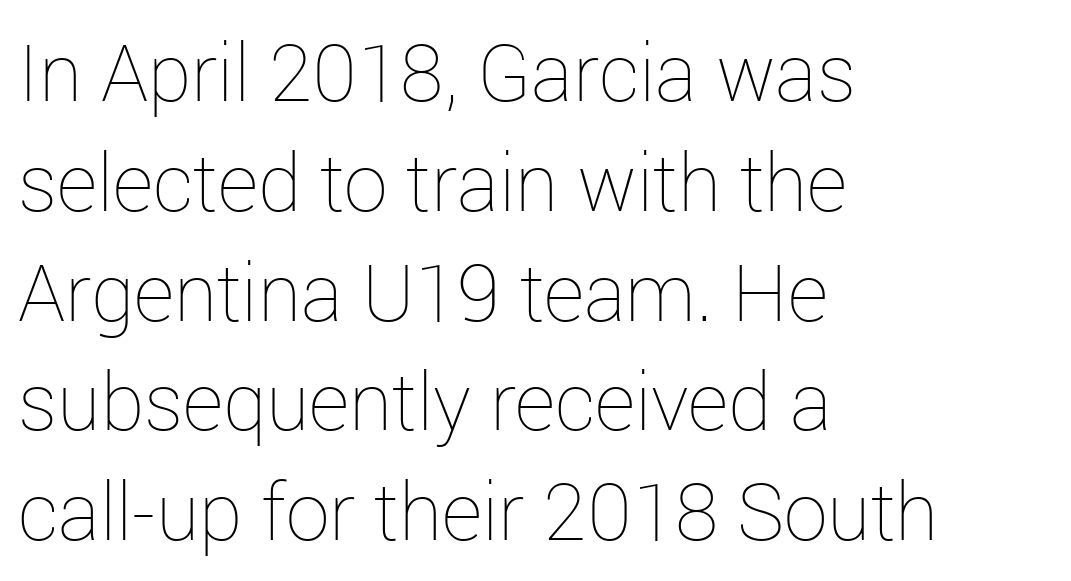
Baseline-to-baseline distance is the conventional proportion of letter height. Letters rest on an invisible, unmarked baseline. Think of a printed novel: that variable character pitch is what you see here. This reads as an unemphasized weight, regular at the heaviest. When letters stand straight like this, we call the style roman or upright. The setting favours the left margin, as ordinary paragraphs usually do.
